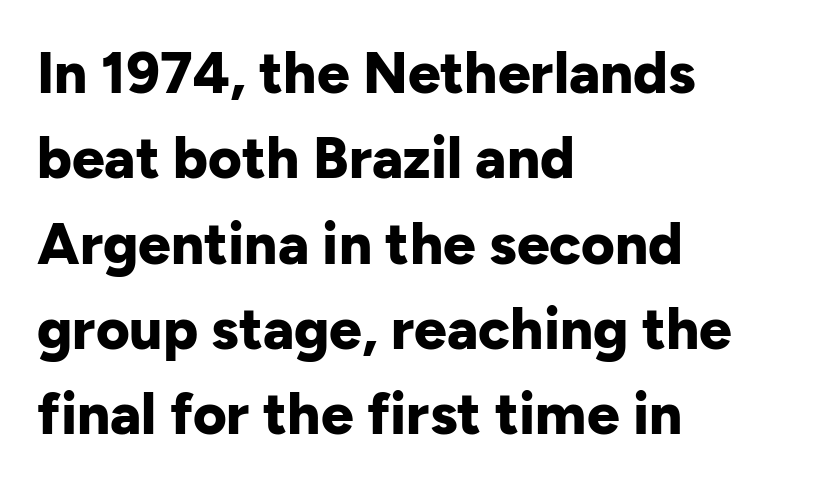
Q: Is the text bold? A: Yes.
Q: Is the text italic (slanted)? A: No, it is upright.
Q: Is the typeface a serif or a sans-serif typeface? A: Sans-serif.
Q: Is the text underlined? A: No.
Q: How is the paragraph aligned? A: Left-aligned.
Q: Is the spacing between letters normal or unusually wide? A: Normal.
Q: Is the spacing between lines tight, normal or loose? A: Normal.
Q: Width (condensed, normal, or wide)? A: Normal.
Q: Stroke contrast? A: Low.
Q: x-height? A: Medium.
Q: Monospaced? A: No.
